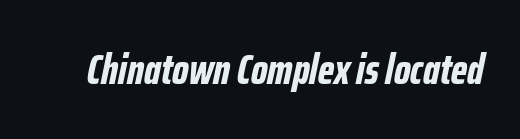
No word sits above an underline. On the weight axis this lands at bold, roughly 700. The passage shown is typed in a proportional face where columns would drift. No extra tracking has been applied to these lines.
